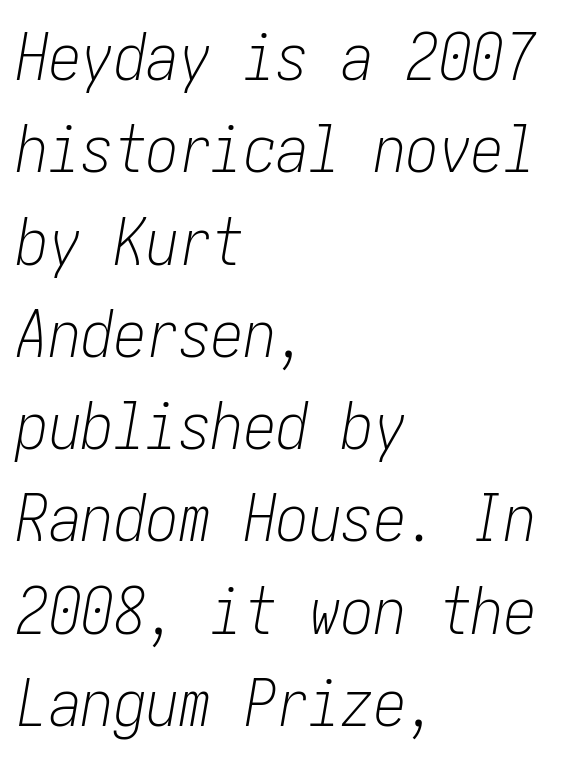
{"italic": "yes", "lean": "right", "slant_degrees": 10, "bold": "no", "weight": "light", "width": "condensed", "stroke_contrast": "low", "x_height": "medium", "underline": "no", "align": "left", "line_spacing": "normal", "line_spacing_ratio": 1.42, "letter_spacing": "normal", "letter_spacing_em": 0.0, "glyph_px": 65}
